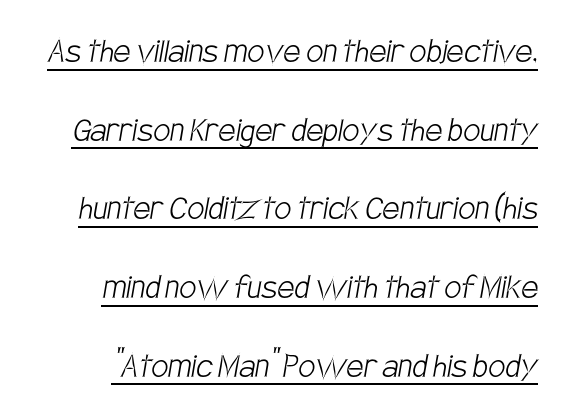
{"serif": "no", "bold": "no", "weight": "light", "width": "condensed", "stroke_contrast": "low", "x_height": "large", "monospaced": "no", "underline": "yes", "line_spacing": "loose", "line_spacing_ratio": 2.07, "letter_spacing": "normal", "letter_spacing_em": 0.0, "glyph_px": 38}
